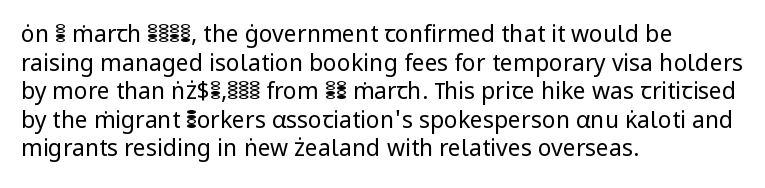
{"italic": "no", "bold": "no", "underline": "no", "align": "left", "line_spacing_ratio": 1.24, "letter_spacing": "normal", "letter_spacing_em": 0.0, "glyph_px": 23}
